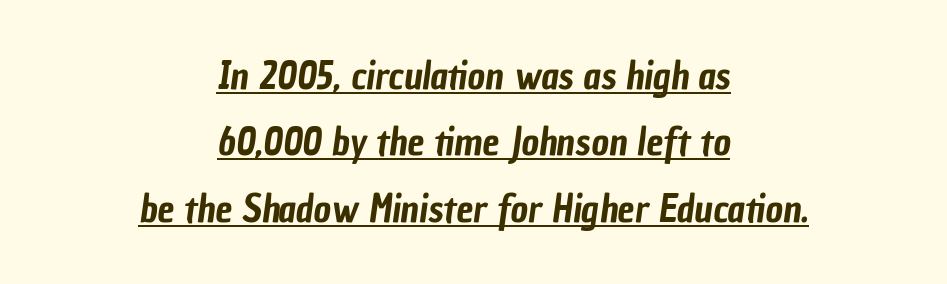
{"serif": "no", "width": "condensed", "stroke_contrast": "low", "x_height": "medium", "monospaced": "no", "underline": "yes", "align": "center", "line_spacing_ratio": 1.75, "letter_spacing": "normal", "letter_spacing_em": 0.0, "glyph_px": 38}
